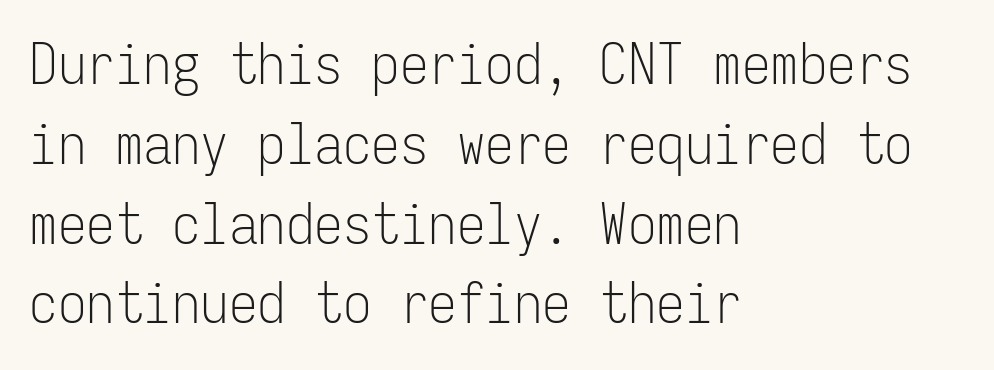
The image shows 57 px light, condensed sans-serif type, upright, monospaced; set left-aligned, normal line spacing (1.4x), normal letter spacing, not underlined; low stroke contrast and a medium x-height.
